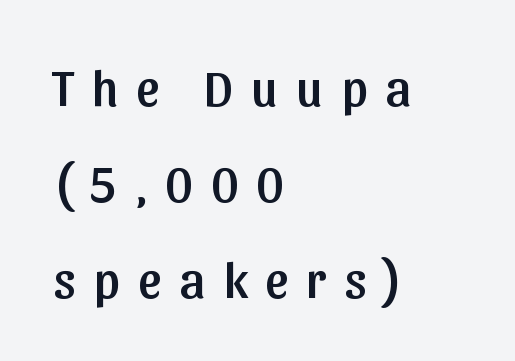
Q: Is the text italic (slanted)? A: No, it is upright.
Q: Is the typeface a serif or a sans-serif typeface? A: Sans-serif.
Q: Is the text underlined? A: No.
Q: How is the paragraph aligned? A: Left-aligned.
Q: Is the spacing between letters normal or unusually wide? A: Unusually wide.
Q: Width (condensed, normal, or wide)? A: Normal.
Q: Stroke contrast? A: Low.
Q: x-height? A: Medium.
Q: Monospaced? A: No.
